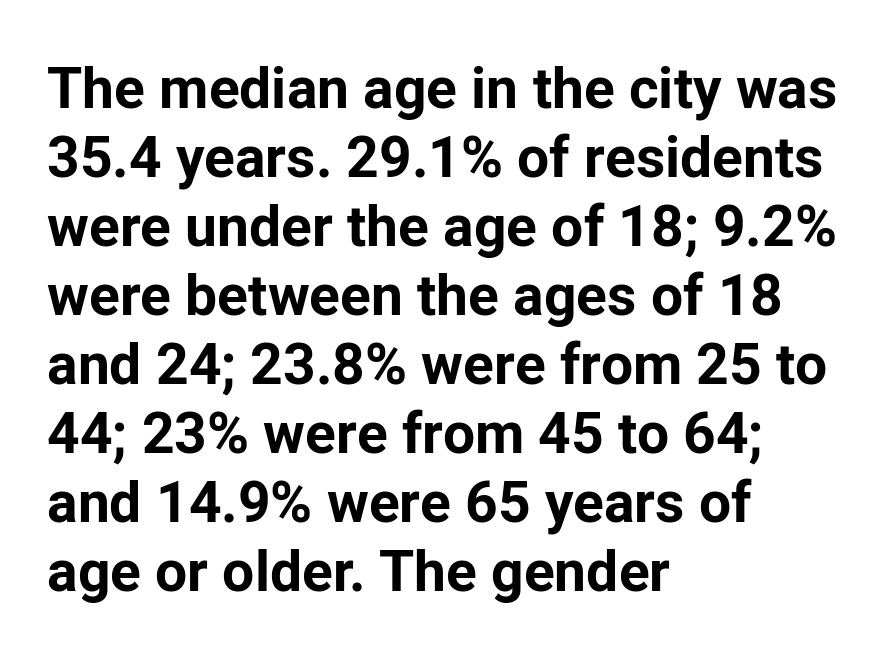
{"serif": "no", "italic": "no", "bold": "yes", "weight": "bold", "width": "normal", "stroke_contrast": "low", "x_height": "medium", "monospaced": "no", "underline": "no", "align": "left", "line_spacing_ratio": 1.21, "letter_spacing": "normal", "letter_spacing_em": 0.0, "glyph_px": 57}
